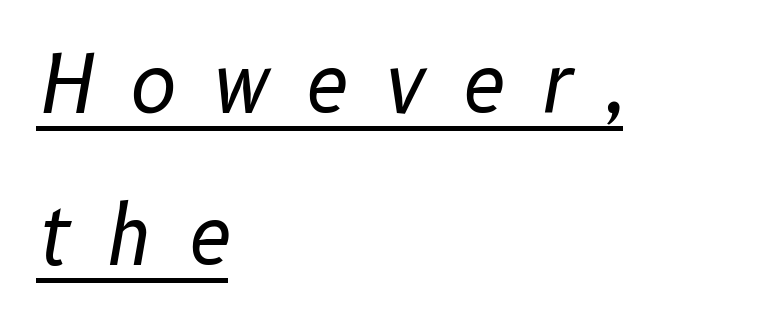
{"italic": "yes", "lean": "right", "slant_degrees": 10, "bold": "no", "weight": "regular", "width": "normal", "stroke_contrast": "low", "x_height": "medium", "monospaced": "no", "underline": "yes", "align": "left", "line_spacing": "loose", "line_spacing_ratio": 1.93, "letter_spacing": "wide", "letter_spacing_em": 0.44, "glyph_px": 79}
